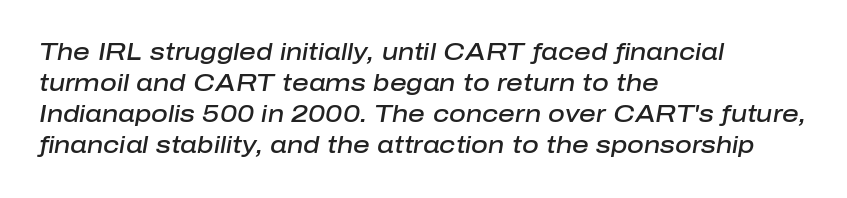
Q: Is the text bold? A: Semi-bold.
Q: Is the text italic (slanted)? A: Yes, it leans right by about 10 degrees.
Q: Is the text underlined? A: No.
Q: How is the paragraph aligned? A: Left-aligned.
Q: Is the spacing between letters normal or unusually wide? A: Normal.
Q: Is the spacing between lines tight, normal or loose? A: Normal.
